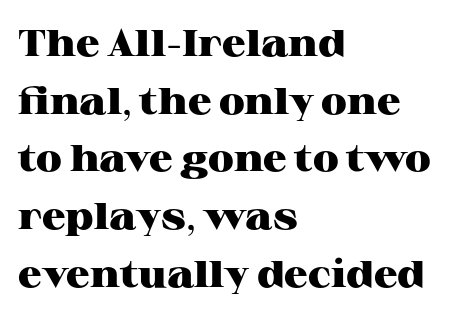
No extra tracking has been applied to these lines. Emphasis by weight is at full strength: bold. Does the type have serifs? Yes, each stem ends in a small foot. Underline: absent. How would I describe the line gaps? Plain and ordinary.
